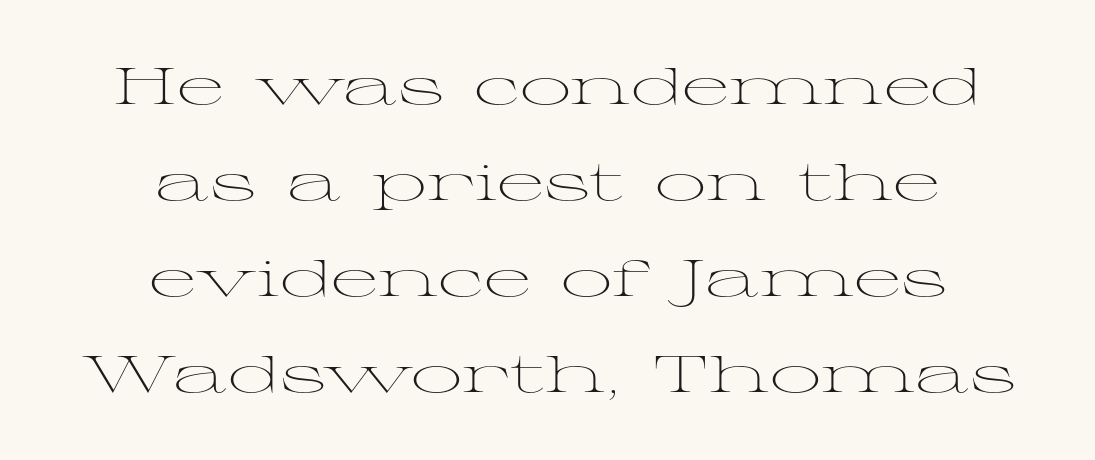
Little horizontal feet cap the strokes, marking this as serif type. Posture: straight, roman, zero tilt. This is not heavy type; no bold has been used. The space directly below the letters is spotless. This sample is center-justified, so both line endings float freely.
